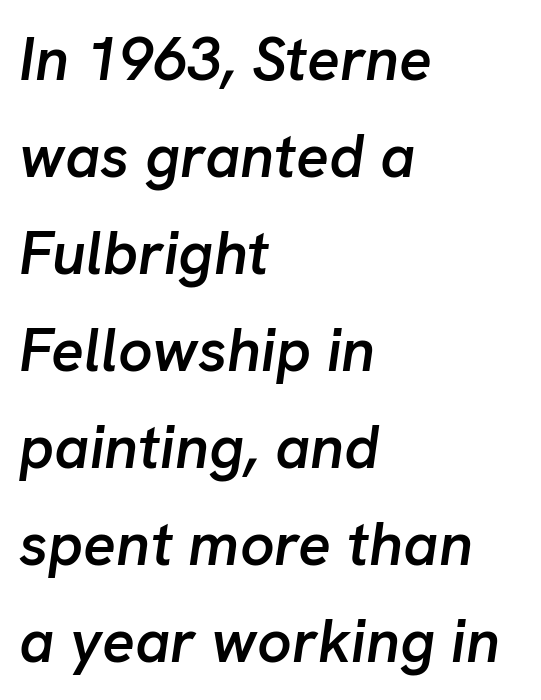
Q: Is the text bold? A: Semi-bold.
Q: Is the text italic (slanted)? A: Yes, it leans right by about 8 degrees.
Q: Is the text underlined? A: No.
Q: How is the paragraph aligned? A: Left-aligned.
Q: Is the spacing between letters normal or unusually wide? A: Normal.
Q: Is the spacing between lines tight, normal or loose? A: Normal.
Q: Width (condensed, normal, or wide)? A: Normal.
Q: Stroke contrast? A: Low.
Q: x-height? A: Medium.
Q: Monospaced? A: No.
